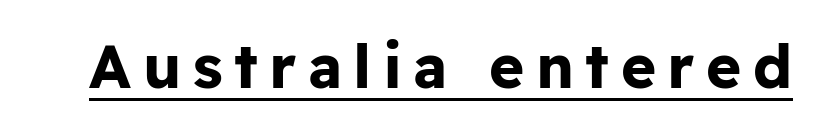
Q: Is the text bold? A: Yes.
Q: Is the text italic (slanted)? A: No, it is upright.
Q: Is the typeface a serif or a sans-serif typeface? A: Sans-serif.
Q: Is the text underlined? A: Yes.
Q: Width (condensed, normal, or wide)? A: Normal.
Q: Stroke contrast? A: Low.
Q: x-height? A: Medium.
Q: Monospaced? A: No.
